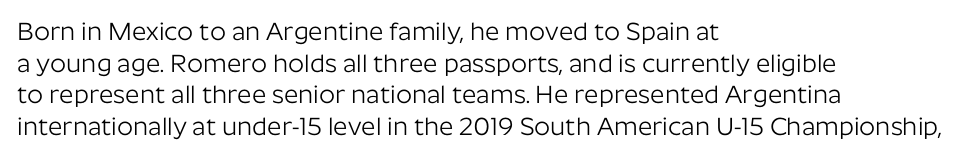
Q: Is the text bold? A: No.
Q: Is the text italic (slanted)? A: No, it is upright.
Q: Is the text underlined? A: No.
Q: How is the paragraph aligned? A: Left-aligned.
Q: Is the spacing between letters normal or unusually wide? A: Normal.
Q: Is the spacing between lines tight, normal or loose? A: Normal.
